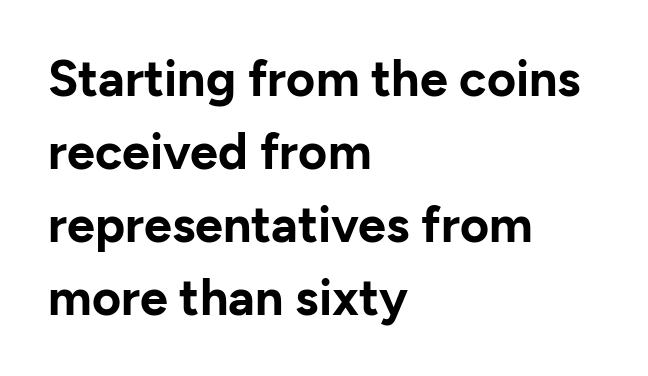
The image shows 50 px bold sans-serif type, upright; set left-aligned, normal line spacing (1.46x), normal letter spacing, not underlined; low stroke contrast and a medium x-height.
